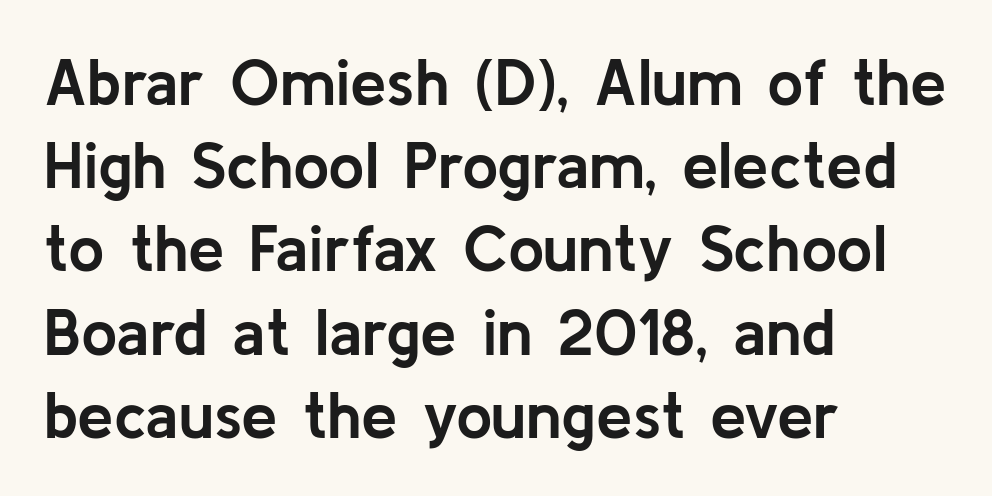
Q: Is the text bold? A: Yes.
Q: Is the text italic (slanted)? A: No, it is upright.
Q: Is the typeface a serif or a sans-serif typeface? A: Sans-serif.
Q: Is the text underlined? A: No.
Q: How is the paragraph aligned? A: Left-aligned.
Q: Is the spacing between letters normal or unusually wide? A: Normal.
Q: Is the spacing between lines tight, normal or loose? A: Normal.
Q: Width (condensed, normal, or wide)? A: Normal.
Q: Stroke contrast? A: Low.
Q: x-height? A: Medium.
Q: Monospaced? A: No.
